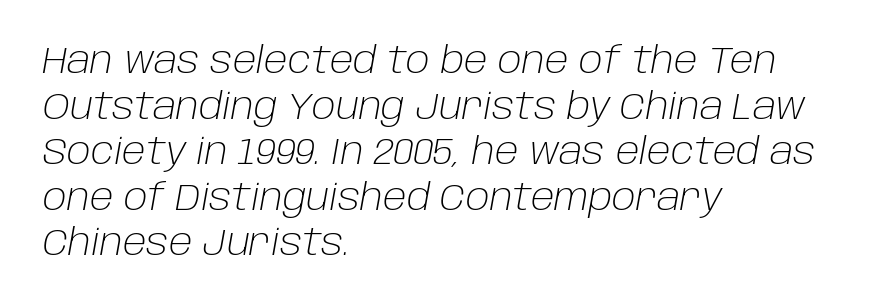
The image shows 37 px light type, italic (leaning right); set left-aligned, line spacing 1.23x, normal letter spacing, not underlined; low stroke contrast and a large x-height.
